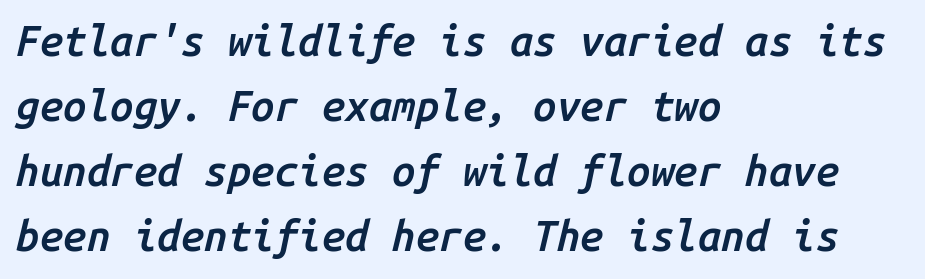
{"italic": "yes", "lean": "right", "slant_degrees": 14, "bold": "semi", "weight": "semibold", "width": "normal", "stroke_contrast": "low", "x_height": "medium", "monospaced": "yes", "underline": "no", "align": "left", "line_spacing": "normal", "line_spacing_ratio": 1.55, "letter_spacing": "normal", "letter_spacing_em": 0.0, "glyph_px": 42}
